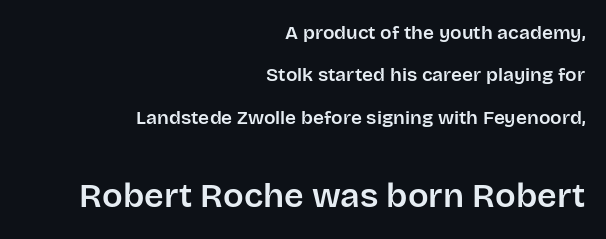
Visually the block forms a straight wall on the right and a jagged coastline on the left. What's the leading like? Stretched, with rows far apart. Size contrast runs from small at the top to large at the bottom. Lines of text with bare space underneath. These lines are rendered in a variable-pitch font. Nope, not italic — everything's standing straight.
